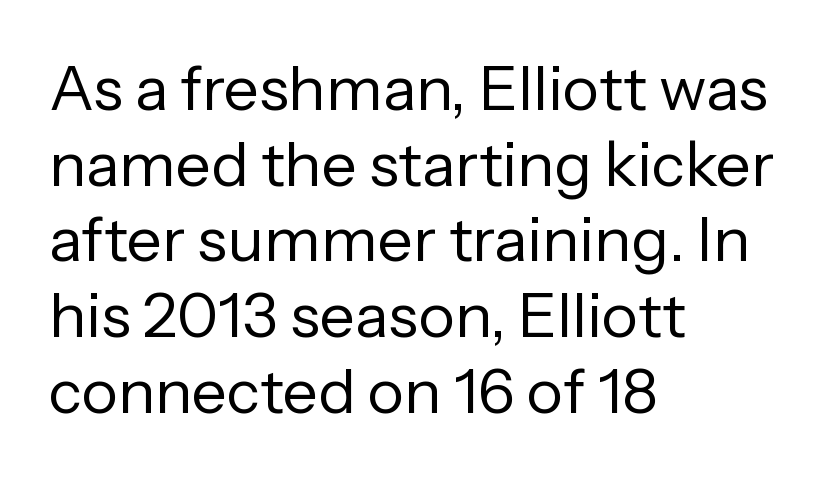
{"serif": "no", "italic": "no", "bold": "no", "weight": "regular", "width": "normal", "stroke_contrast": "low", "x_height": "medium", "monospaced": "no", "underline": "no", "align": "left", "line_spacing_ratio": 1.22, "letter_spacing": "normal", "letter_spacing_em": 0.0, "glyph_px": 62}
